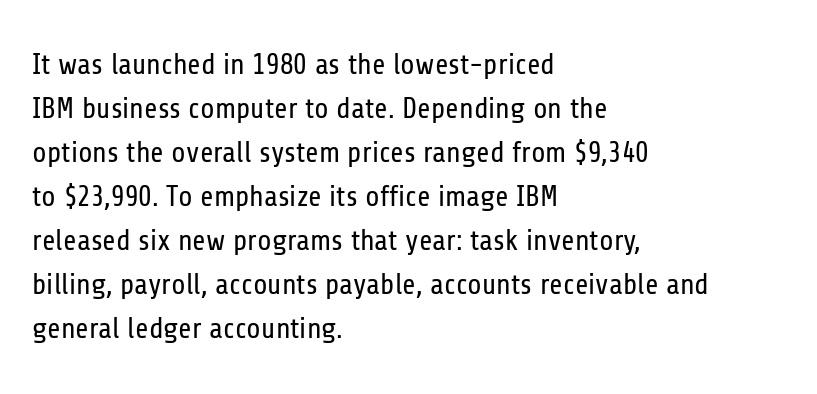
Q: Is the text bold? A: No.
Q: Is the text italic (slanted)? A: No, it is upright.
Q: Is the typeface a serif or a sans-serif typeface? A: Sans-serif.
Q: Is the text underlined? A: No.
Q: How is the paragraph aligned? A: Left-aligned.
Q: Is the spacing between letters normal or unusually wide? A: Normal.
Q: Is the spacing between lines tight, normal or loose? A: Normal.
Q: Width (condensed, normal, or wide)? A: Condensed.
Q: Stroke contrast? A: Low.
Q: x-height? A: Medium.
Q: Monospaced? A: No.
